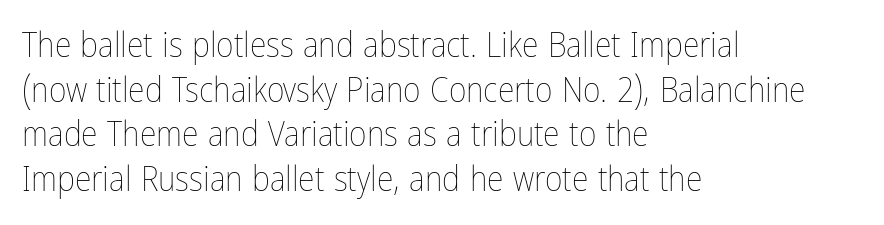
{"italic": "no", "bold": "no", "weight": "thin", "width": "condensed", "stroke_contrast": "low", "x_height": "medium", "monospaced": "no", "underline": "no", "align": "left", "line_spacing": "normal", "line_spacing_ratio": 1.31, "letter_spacing": "normal", "letter_spacing_em": 0.0, "glyph_px": 34}
